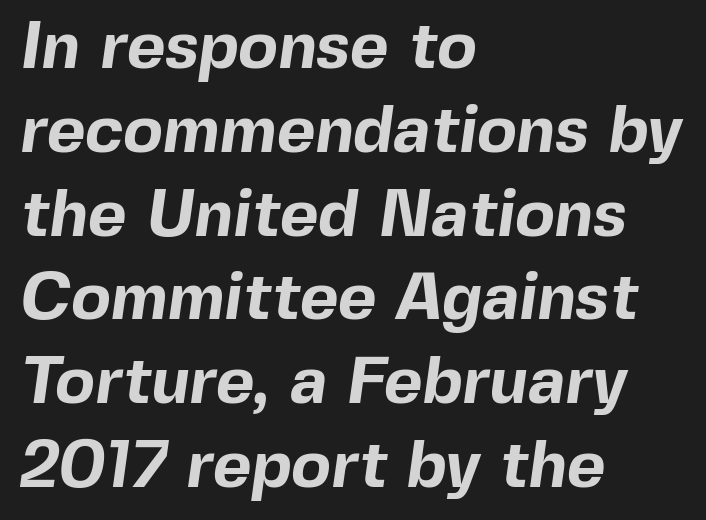
You can tell from the bare stems that sans-serif type was used. Plenty of ink on the page — the face is bold. Here the designer chose a conventional face with non-uniform glyph widths. Rule under the text: the space is simply empty. Look at the tracking — it's just the regular setting, nothing added.
